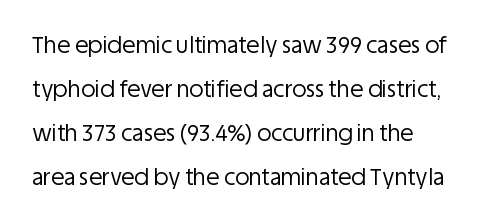
Q: Is the text bold? A: No.
Q: Is the text italic (slanted)? A: No, it is upright.
Q: Is the text underlined? A: No.
Q: Is the spacing between letters normal or unusually wide? A: Normal.
Q: Is the spacing between lines tight, normal or loose? A: Loose.
